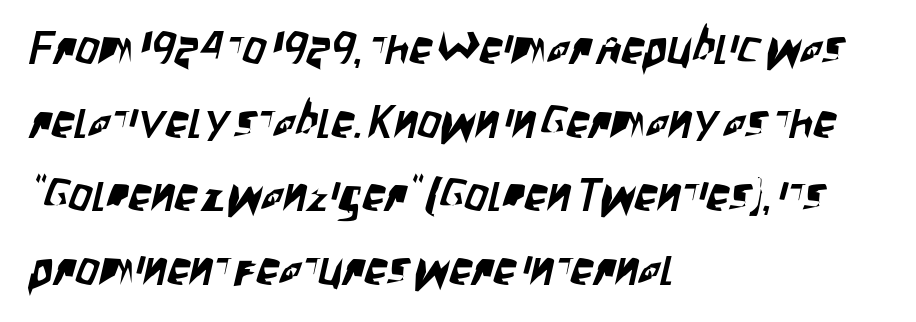
Q: Is the typeface a serif or a sans-serif typeface? A: Sans-serif.
Q: Is the text underlined? A: No.
Q: How is the paragraph aligned? A: Left-aligned.
Q: Is the spacing between letters normal or unusually wide? A: Normal.
Q: Is the spacing between lines tight, normal or loose? A: Normal.
Q: Width (condensed, normal, or wide)? A: Condensed.
Q: Stroke contrast? A: Low.
Q: x-height? A: Large.
Q: Monospaced? A: No.
